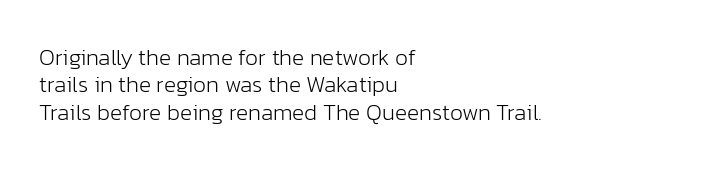
{"italic": "no", "bold": "no", "underline": "no", "align": "left", "line_spacing_ratio": 1.19, "letter_spacing": "normal", "letter_spacing_em": 0.0, "glyph_px": 23}
